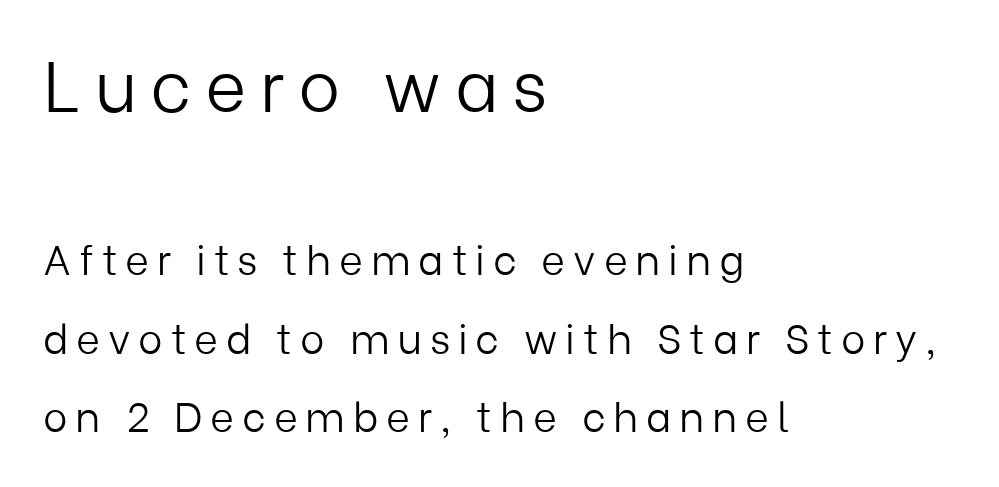
{"serif": "no", "italic": "no", "bold": "no", "weight": "light", "width": "normal", "stroke_contrast": "low", "x_height": "medium", "monospaced": "no", "underline": "no", "align": "left", "line_spacing": "loose", "line_spacing_ratio": 1.91, "larger_block": "first", "size_ratio": 1.73, "glyph_px": 71}
